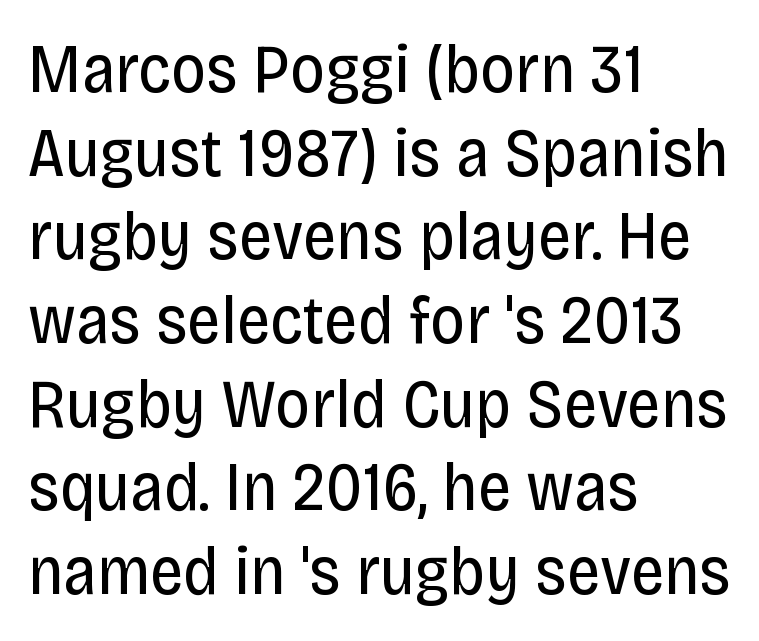
{"serif": "no", "italic": "no", "bold": "no", "weight": "regular", "width": "condensed", "stroke_contrast": "low", "x_height": "large", "monospaced": "no", "underline": "no", "align": "left", "line_spacing_ratio": 1.23, "letter_spacing": "normal", "letter_spacing_em": 0.0, "glyph_px": 68}
